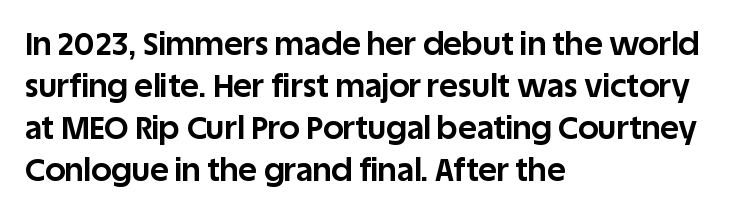
Unmarked baselines from the first word to the last. Each letter keeps its own natural width here, so spacing adapts to shape. This rendering uses left alignment, leaving the right contour irregular. Students, this is bold: see how much ink each stroke carries. Examine the stroke ends and you'll find no serifs.
